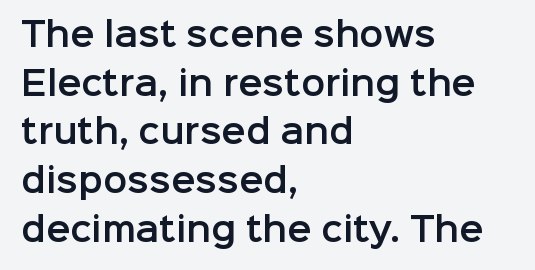
{"serif": "no", "italic": "no", "width": "normal", "stroke_contrast": "low", "x_height": "medium", "monospaced": "no", "underline": "no", "align": "left", "line_spacing": "normal", "line_spacing_ratio": 1.52, "letter_spacing": "normal", "letter_spacing_em": 0.0, "glyph_px": 32}
